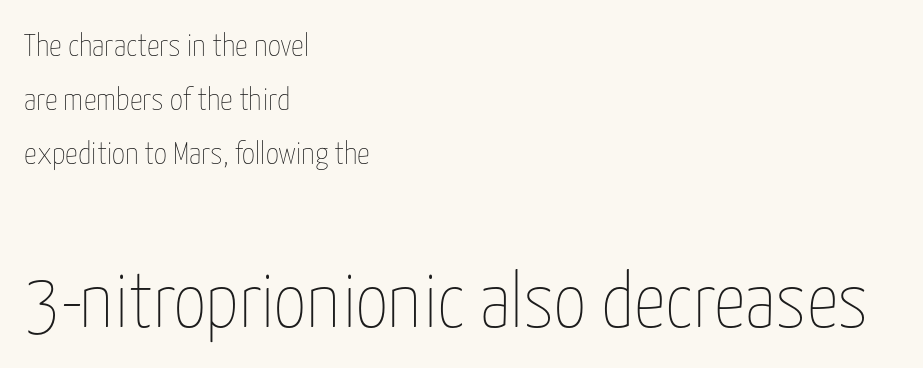
{"italic": "no", "bold": "no", "weight": "thin", "width": "condensed", "stroke_contrast": "low", "x_height": "medium", "monospaced": "no", "underline": "no", "align": "left", "line_spacing": "normal", "line_spacing_ratio": 1.68, "letter_spacing": "normal", "letter_spacing_em": 0.0, "larger_block": "second", "size_ratio": 2.47, "glyph_px": 79}
